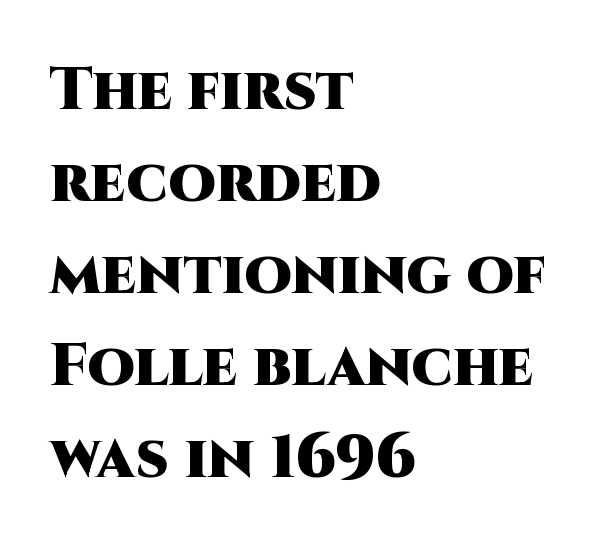
Characters follow at the spacing the type designer built in. Note the varied advance widths — an 'i' is clearly narrower than an 'm'. The line-height multiplier appears to be the usual default. Heft: maximum for text — a bold. The words here are not underlined.
